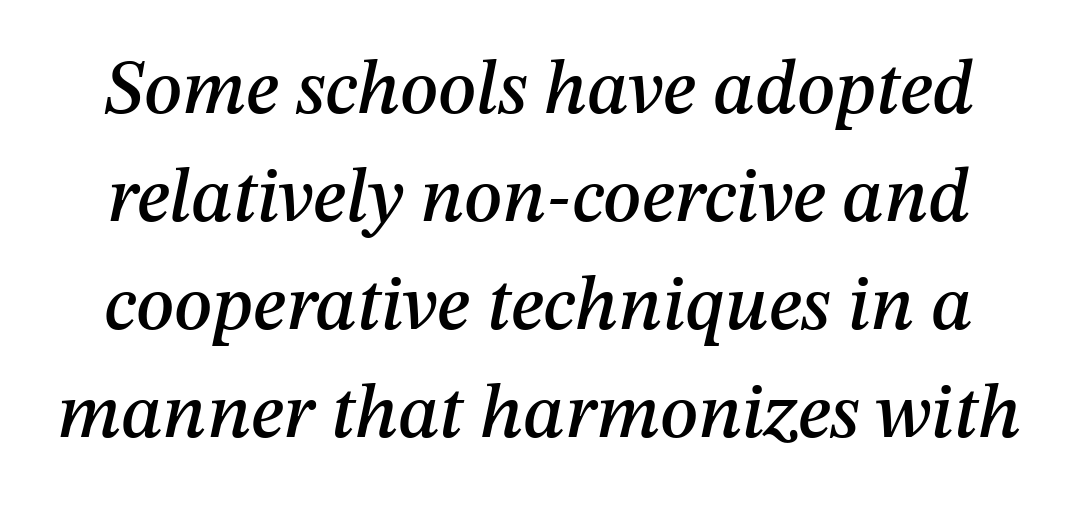
Q: Is the text italic (slanted)? A: Yes, it leans right by about 12 degrees.
Q: Is the text underlined? A: No.
Q: Is the spacing between letters normal or unusually wide? A: Normal.
Q: Is the spacing between lines tight, normal or loose? A: Normal.
Q: Width (condensed, normal, or wide)? A: Normal.
Q: Stroke contrast? A: Medium.
Q: x-height? A: Medium.
Q: Monospaced? A: No.
